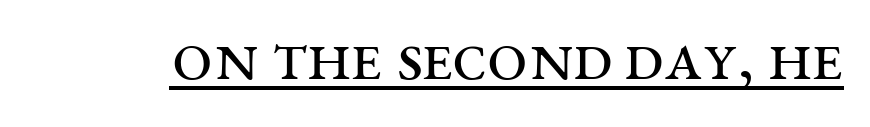
Q: Is the text bold? A: No.
Q: Is the text italic (slanted)? A: No, it is upright.
Q: Is the typeface a serif or a sans-serif typeface? A: Serif.
Q: Is the text underlined? A: Yes.
Q: Is the spacing between letters normal or unusually wide? A: Normal.
Q: Width (condensed, normal, or wide)? A: Wide.
Q: Stroke contrast? A: Medium.
Q: x-height? A: Large.
Q: Monospaced? A: No.
